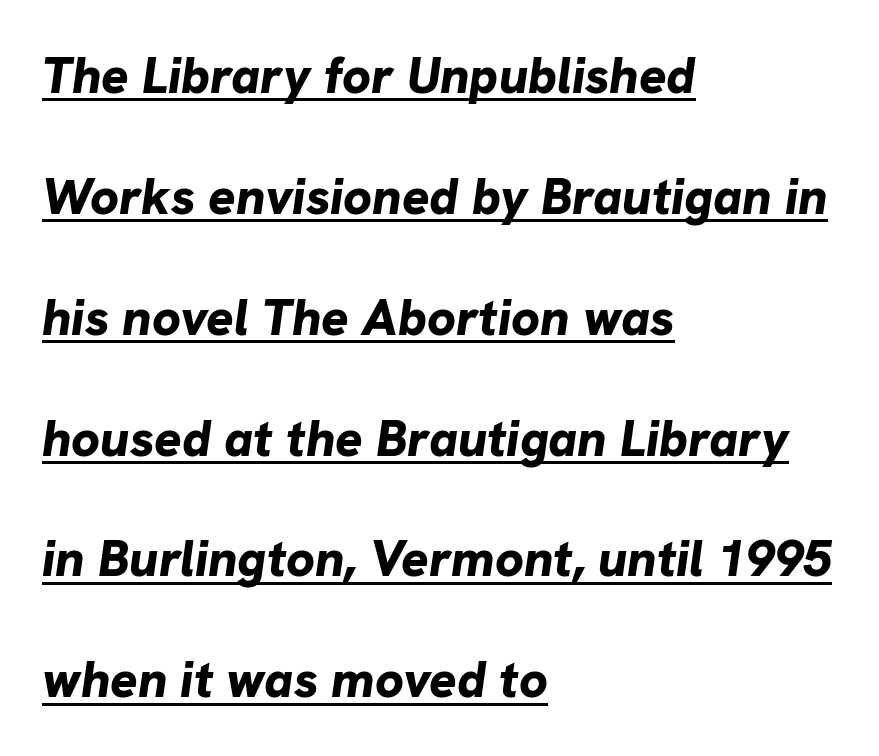
{"italic": "yes", "lean": "right", "slant_degrees": 8, "bold": "yes", "weight": "bold", "width": "normal", "stroke_contrast": "low", "x_height": "medium", "monospaced": "no", "underline": "yes", "align": "left", "line_spacing": "loose", "line_spacing_ratio": 2.37, "letter_spacing": "normal", "letter_spacing_em": 0.0, "glyph_px": 51}
